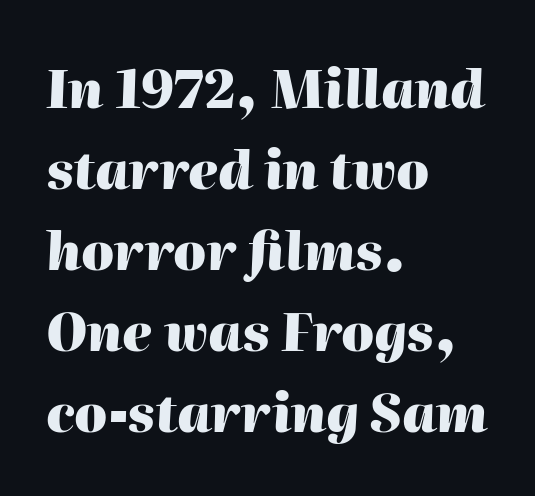
Observe the ordinary spacing: letters are neighbours, not strangers. Note the varied advance widths — an 'i' is clearly narrower than an 'm'. Left-aligned paragraph, ragged on the right. Descenders hang freely into open space. Compared with ordinary roman type, these characters are visibly tilted.
